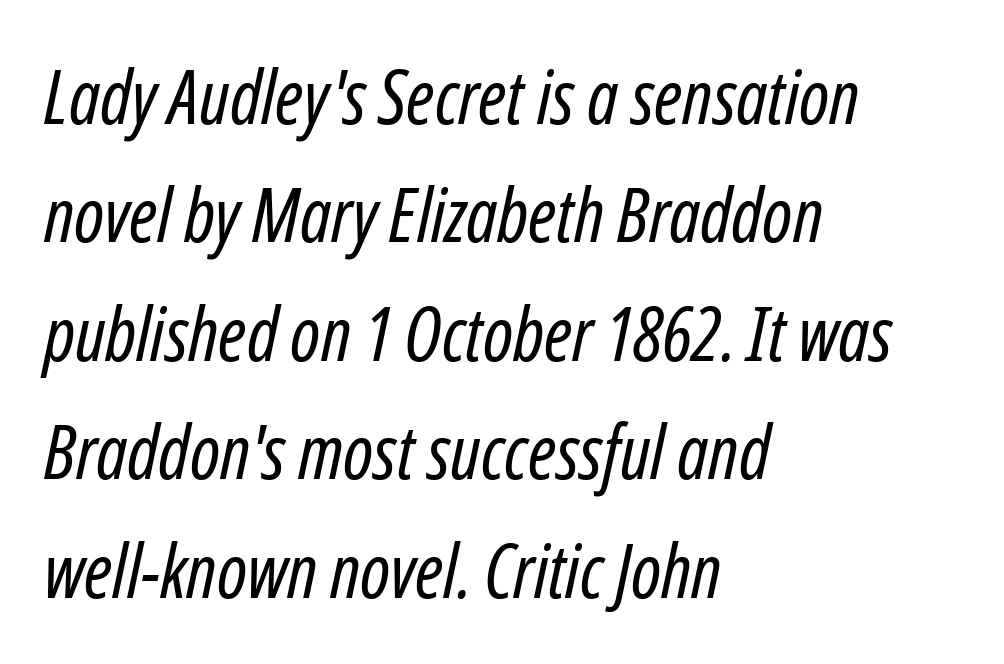
The image shows 74 px regular-weight, condensed type, italic (leaning right); set left-aligned, normal line spacing (1.6x), normal letter spacing, not underlined; low stroke contrast and a medium x-height.
